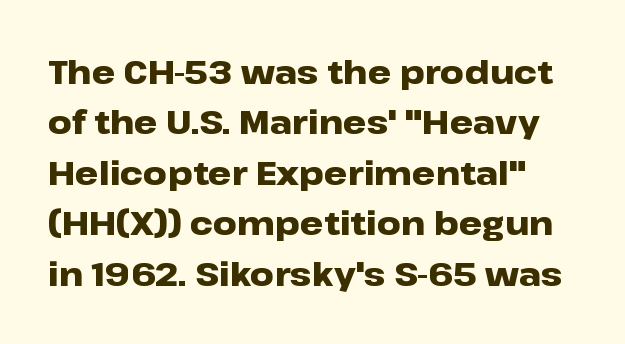
Unlike italic type, these characters show no tilt at all. This rendering leaves character spacing at its baseline value. Each letter keeps its own natural width here, so spacing adapts to shape. The typeface chosen for these lines omits serifs.
